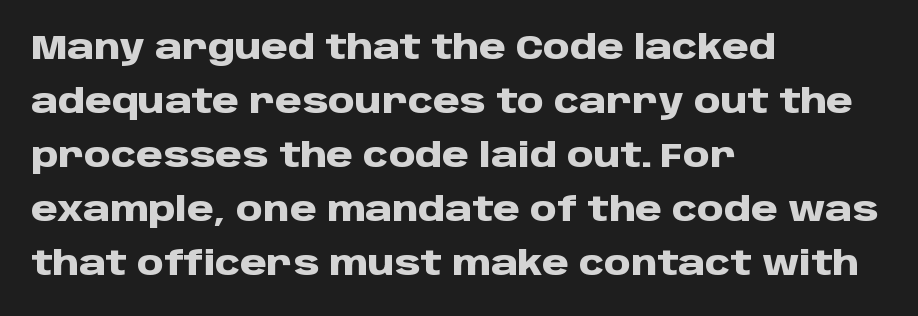
Q: Is the text bold? A: Yes.
Q: Is the text italic (slanted)? A: No, it is upright.
Q: Is the typeface a serif or a sans-serif typeface? A: Sans-serif.
Q: Is the text underlined? A: No.
Q: How is the paragraph aligned? A: Left-aligned.
Q: Is the spacing between letters normal or unusually wide? A: Normal.
Q: Is the spacing between lines tight, normal or loose? A: Normal.
Q: Width (condensed, normal, or wide)? A: Normal.
Q: Stroke contrast? A: Low.
Q: x-height? A: Large.
Q: Monospaced? A: No.
